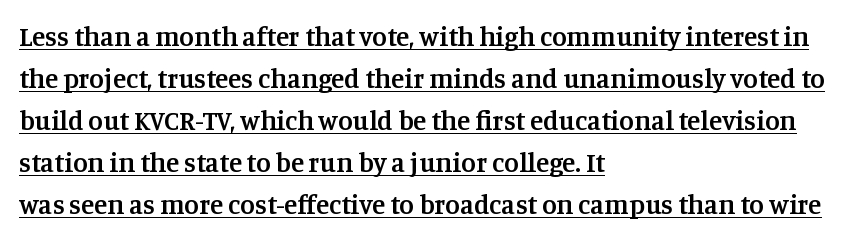
Each line starts at the same left margin while the right side varies. The type is set solid horizontally, with unmodified tracking. A typographer would call this underscored text. Weight check: semibold — heavier than regular, not quite bold. Every character sits straight up, as roman type does.
